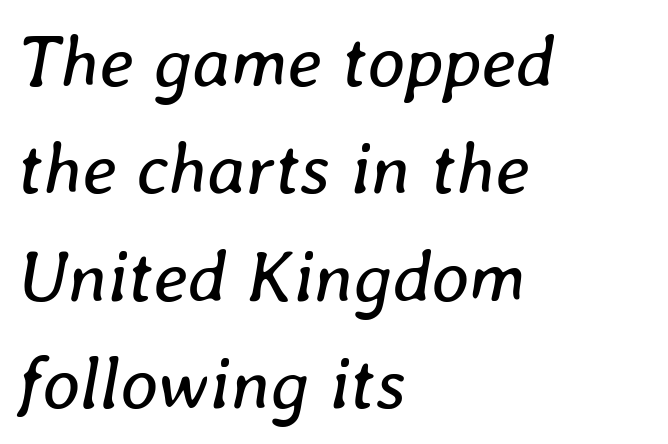
The image shows 73 px regular-weight type, italic (leaning right); set left-aligned, normal line spacing (1.47x), normal letter spacing, not underlined; low stroke contrast and a medium x-height.
